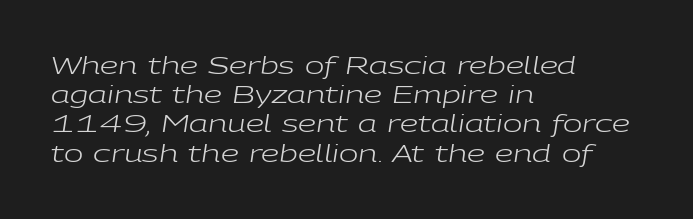
Q: Is the text bold? A: No.
Q: Is the text italic (slanted)? A: Yes, it leans right by about 9 degrees.
Q: Is the text underlined? A: No.
Q: How is the paragraph aligned? A: Left-aligned.
Q: Is the spacing between letters normal or unusually wide? A: Normal.
Q: Is the spacing between lines tight, normal or loose? A: Normal.
